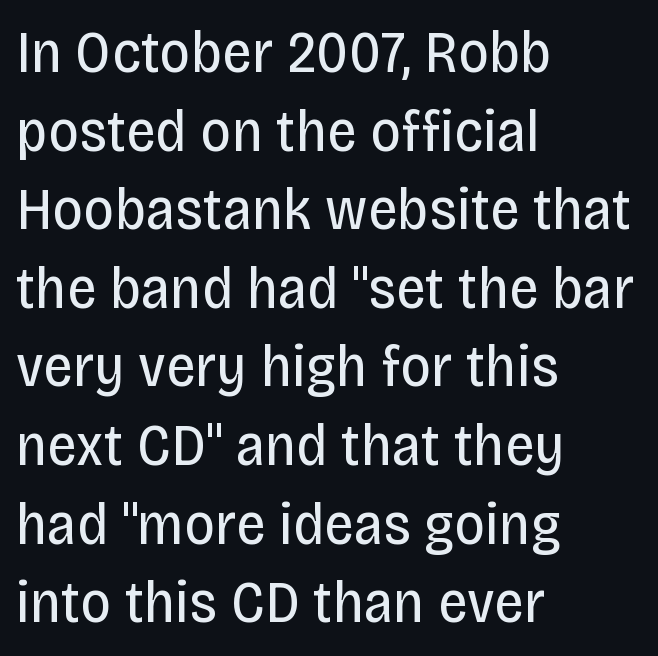
The image shows 60 px regular-weight, condensed sans-serif type, upright; set left-aligned, normal line spacing (1.31x), normal letter spacing, not underlined; low stroke contrast and a large x-height.
